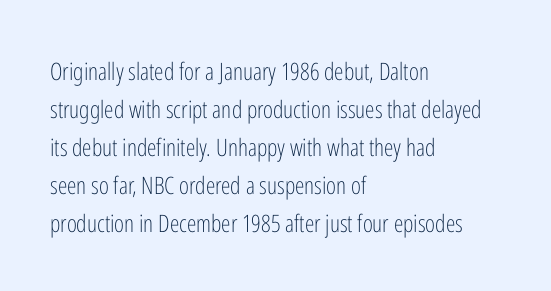
Caption: standard tracking, unaltered. How would I describe the line gaps? Plain and ordinary. Notice how the stems are strictly vertical — no italics here. The typeface has the unassuming heft of standard copy or less. The lines are quadded left.
